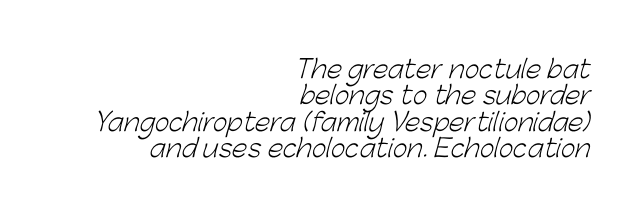
Q: Is the text bold? A: No.
Q: Is the text underlined? A: No.
Q: How is the paragraph aligned? A: Right-aligned.
Q: Is the spacing between letters normal or unusually wide? A: Normal.
Q: Is the spacing between lines tight, normal or loose? A: Tight.
